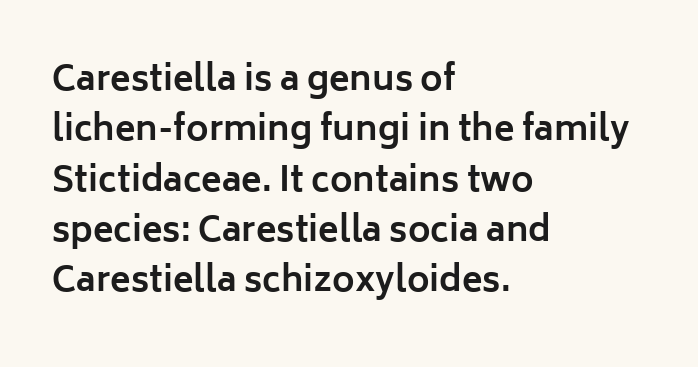
{"serif": "no", "italic": "no", "bold": "yes", "weight": "bold", "width": "normal", "stroke_contrast": "low", "x_height": "medium", "monospaced": "no", "underline": "no", "align": "left", "line_spacing": "normal", "line_spacing_ratio": 1.48, "letter_spacing": "normal", "letter_spacing_em": 0.0, "glyph_px": 34}
